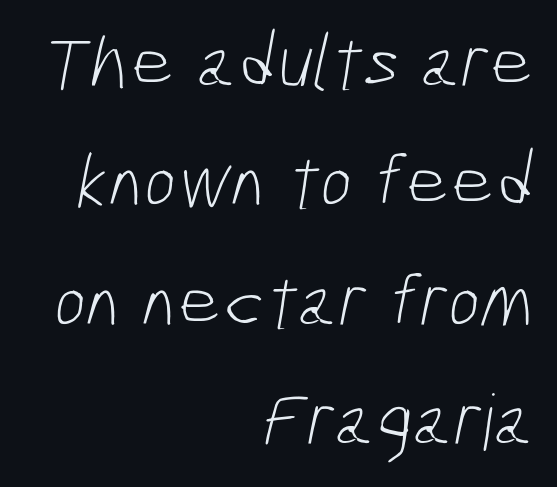
Q: Is the text bold? A: No.
Q: Is the typeface a serif or a sans-serif typeface? A: Sans-serif.
Q: Is the text underlined? A: No.
Q: How is the paragraph aligned? A: Right-aligned.
Q: Is the spacing between letters normal or unusually wide? A: Normal.
Q: Is the spacing between lines tight, normal or loose? A: Normal.
Q: Width (condensed, normal, or wide)? A: Condensed.
Q: Stroke contrast? A: Low.
Q: x-height? A: Medium.
Q: Monospaced? A: No.
